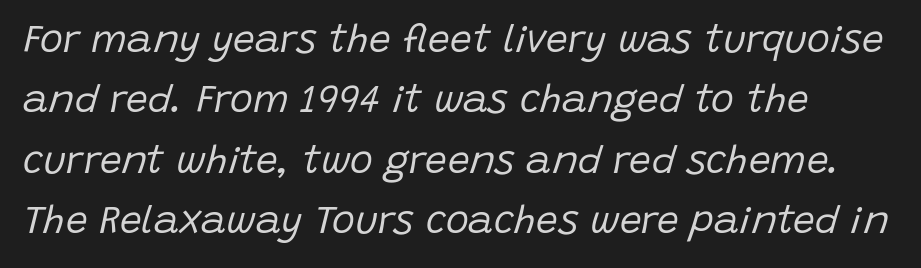
Q: Is the text bold? A: No.
Q: Is the text italic (slanted)? A: Yes, it leans right by about 15 degrees.
Q: Is the text underlined? A: No.
Q: How is the paragraph aligned? A: Left-aligned.
Q: Is the spacing between letters normal or unusually wide? A: Normal.
Q: Is the spacing between lines tight, normal or loose? A: Normal.
Q: Width (condensed, normal, or wide)? A: Normal.
Q: Stroke contrast? A: Low.
Q: x-height? A: Large.
Q: Monospaced? A: No.
